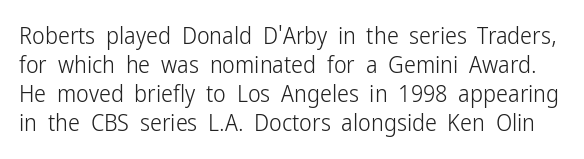
Q: Is the text bold? A: No.
Q: Is the text italic (slanted)? A: No, it is upright.
Q: Is the text underlined? A: No.
Q: Is the spacing between letters normal or unusually wide? A: Normal.
